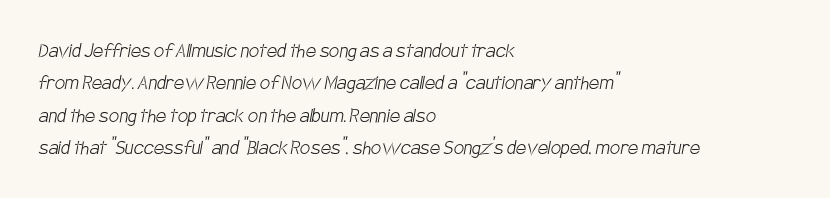
Successive baselines arrive at the customary interval. Standard letterfit; no display-style spreading of the glyphs. Any mark beneath the type? The region is blank. Every row of glyphs begins at an identical x-position on the left. The weight tops out at a normal text grade.
